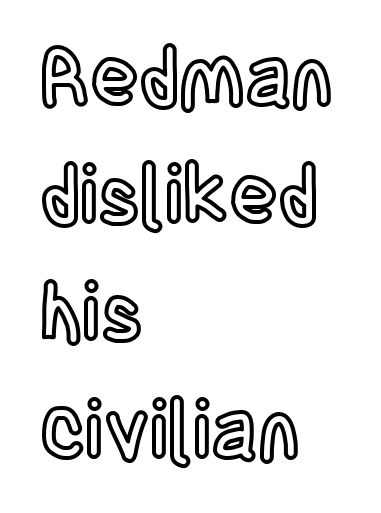
The image shows 80 px condensed type, upright; set left-aligned, normal line spacing (1.47x), normal letter spacing, not underlined; a large x-height.
